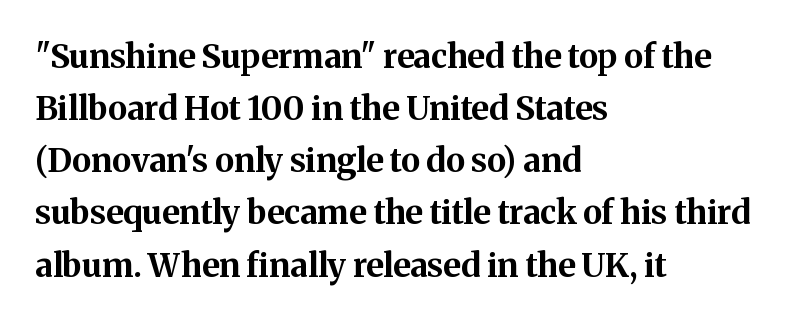
The image shows 33 px bold serif type, upright; set left-aligned, normal line spacing (1.58x), normal letter spacing, not underlined; medium stroke contrast and a medium x-height.
